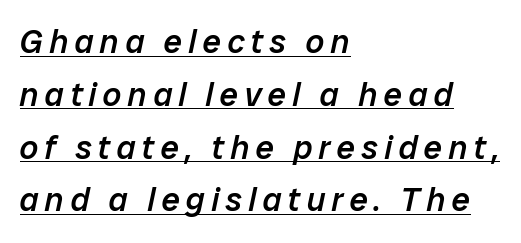
{"italic": "yes", "lean": "right", "slant_degrees": 12, "bold": "semi", "weight": "semibold", "width": "normal", "stroke_contrast": "low", "x_height": "medium", "monospaced": "no", "underline": "yes", "align": "left", "line_spacing": "normal", "line_spacing_ratio": 1.6, "glyph_px": 33}
